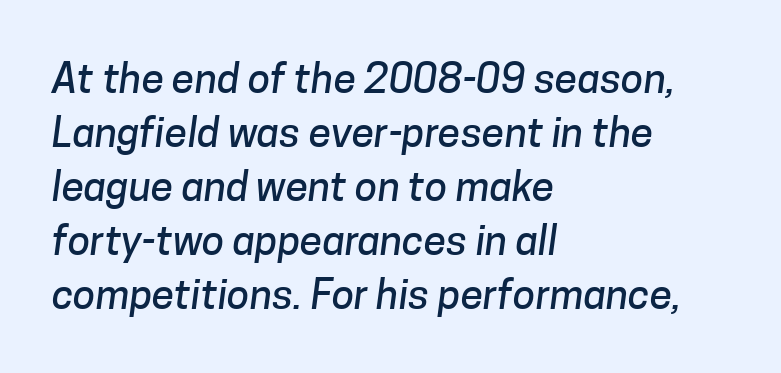
The image shows 41 px sans-serif type; set left-aligned, normal line spacing (1.32x), normal letter spacing, not underlined; low stroke contrast and a medium x-height.
